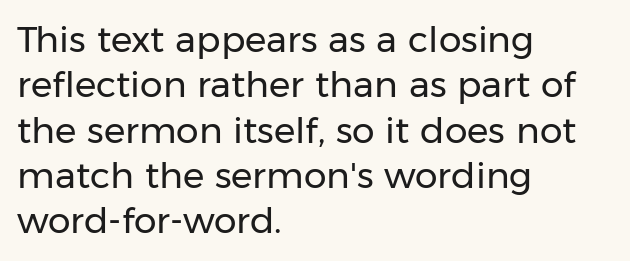
{"serif": "no", "italic": "no", "bold": "no", "weight": "regular", "width": "normal", "stroke_contrast": "low", "x_height": "medium", "monospaced": "no", "underline": "no", "align": "left", "line_spacing": "normal", "line_spacing_ratio": 1.26, "letter_spacing": "normal", "letter_spacing_em": 0.0, "glyph_px": 36}
